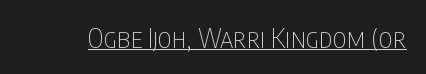
Q: Is the text bold? A: No.
Q: Is the text italic (slanted)? A: No, it is upright.
Q: Is the text underlined? A: Yes.
Q: Is the spacing between letters normal or unusually wide? A: Normal.
